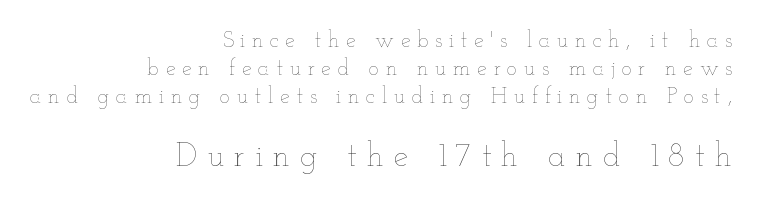
Q: Is the text bold? A: No.
Q: Is the text italic (slanted)? A: No, it is upright.
Q: Is the text underlined? A: No.
Q: How is the paragraph aligned? A: Right-aligned.
Q: Is the spacing between letters normal or unusually wide? A: Unusually wide.
Q: Is the spacing between lines tight, normal or loose? A: Normal.
Q: Which block of text is set in a larger size, the first (top) or the second (bottom)? A: The second (bottom) one.
Q: Width (condensed, normal, or wide)? A: Wide.
Q: Stroke contrast? A: Low.
Q: x-height? A: Small.
Q: Monospaced? A: No.
